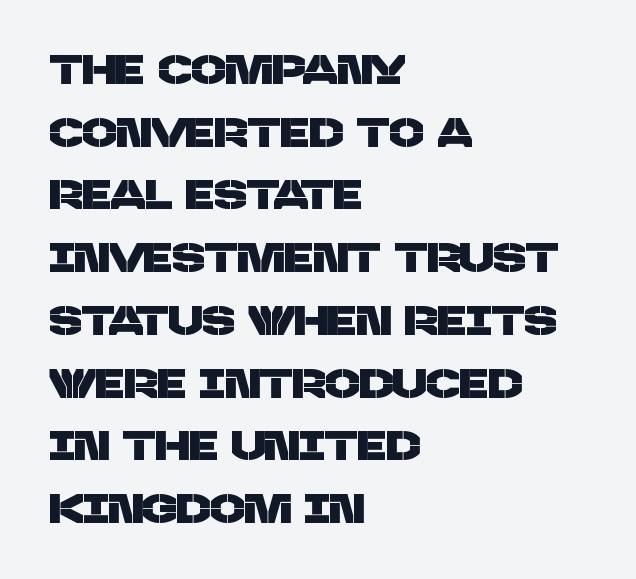
The image shows 41 px sans-serif type; set left-aligned, normal line spacing (1.53x), normal letter spacing, not underlined; low stroke contrast and a large x-height.
